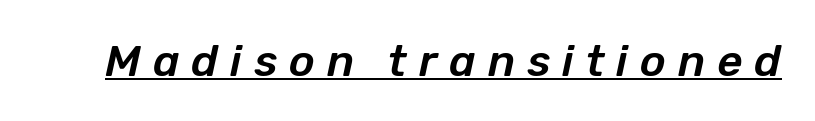
Q: Is the text italic (slanted)? A: Yes, it leans right by about 12 degrees.
Q: Is the text underlined? A: Yes.
Q: Is the spacing between letters normal or unusually wide? A: Unusually wide.
Q: Width (condensed, normal, or wide)? A: Normal.
Q: Stroke contrast? A: Low.
Q: x-height? A: Medium.
Q: Monospaced? A: No.
